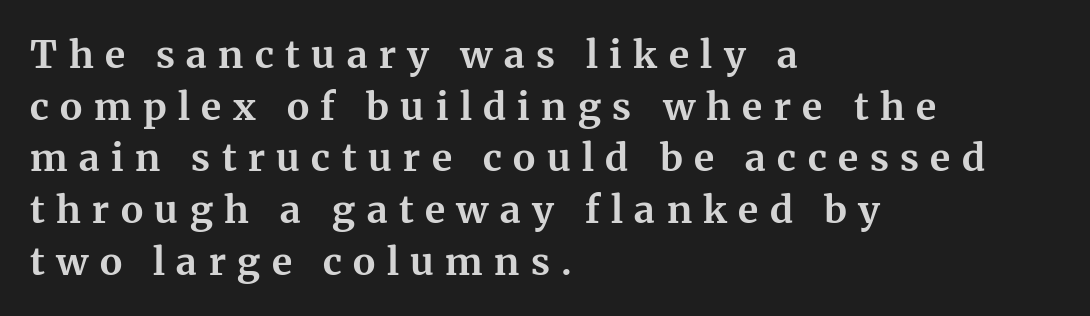
Q: Is the text bold? A: Yes.
Q: Is the text italic (slanted)? A: No, it is upright.
Q: Is the typeface a serif or a sans-serif typeface? A: Serif.
Q: Is the text underlined? A: No.
Q: How is the paragraph aligned? A: Left-aligned.
Q: Is the spacing between letters normal or unusually wide? A: Unusually wide.
Q: Is the spacing between lines tight, normal or loose? A: Normal.
Q: Width (condensed, normal, or wide)? A: Normal.
Q: Stroke contrast? A: Medium.
Q: x-height? A: Medium.
Q: Monospaced? A: No.
